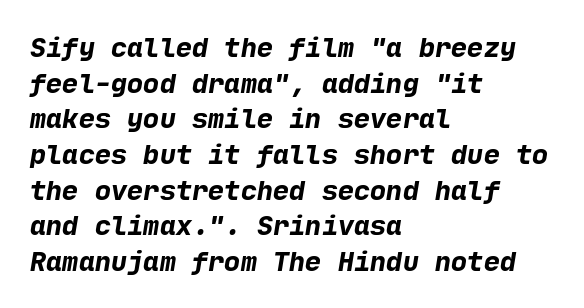
The image shows 27 px bold type; set left-aligned, normal line spacing (1.32x), normal letter spacing, not underlined.
